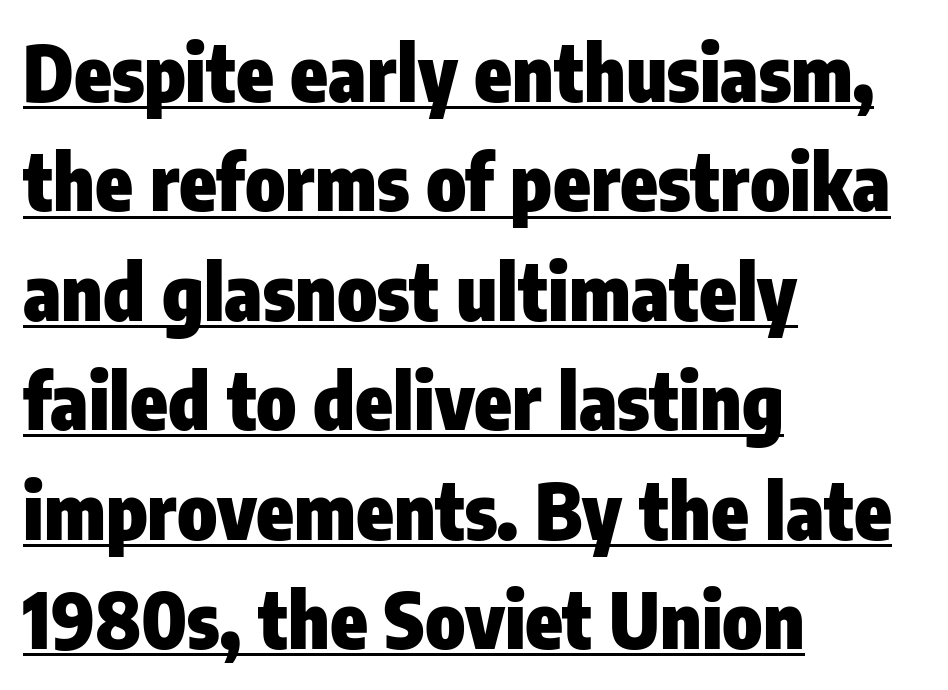
The typesetter has applied underlining to the passage shown. A normal amount of white space separates one row of letters from the next. Note the varied advance widths — an 'i' is clearly narrower than an 'm'. A full-strength bold gives these letters their thick strokes. Does extra space separate the letters? No, they use regular spacing. Which margin do the lines hug? The left one — the right edge is uneven.
